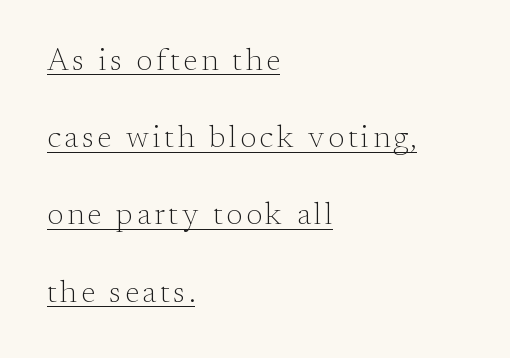
Q: Is the text bold? A: No.
Q: Is the text italic (slanted)? A: No, it is upright.
Q: Is the typeface a serif or a sans-serif typeface? A: Serif.
Q: Is the text underlined? A: Yes.
Q: How is the paragraph aligned? A: Left-aligned.
Q: Is the spacing between lines tight, normal or loose? A: Loose.
Q: Width (condensed, normal, or wide)? A: Normal.
Q: Stroke contrast? A: Medium.
Q: x-height? A: Small.
Q: Monospaced? A: No.
